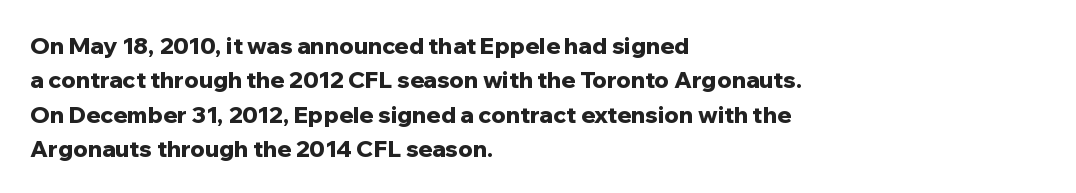
Q: Is the text bold? A: Yes.
Q: Is the text italic (slanted)? A: No, it is upright.
Q: Is the text underlined? A: No.
Q: How is the paragraph aligned? A: Left-aligned.
Q: Is the spacing between letters normal or unusually wide? A: Normal.
Q: Is the spacing between lines tight, normal or loose? A: Normal.
